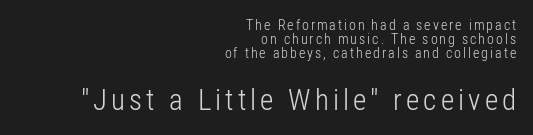
Q: Is the text bold? A: No.
Q: Is the text italic (slanted)? A: No, it is upright.
Q: Is the typeface a serif or a sans-serif typeface? A: Sans-serif.
Q: Is the text underlined? A: No.
Q: How is the paragraph aligned? A: Right-aligned.
Q: Is the spacing between lines tight, normal or loose? A: Tight.
Q: Which block of text is set in a larger size, the first (top) or the second (bottom)? A: The second (bottom) one.
Q: Width (condensed, normal, or wide)? A: Condensed.
Q: Stroke contrast? A: Low.
Q: x-height? A: Medium.
Q: Monospaced? A: No.
